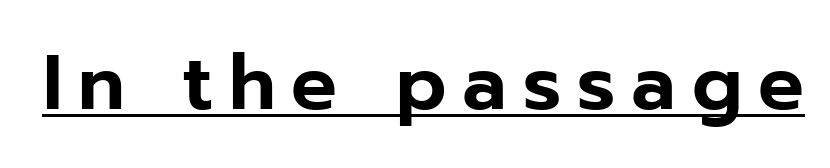
The image shows 76 px sans-serif type, upright; set unusually wide letter spacing (+0.21 em), underlined; low stroke contrast and a medium x-height.
